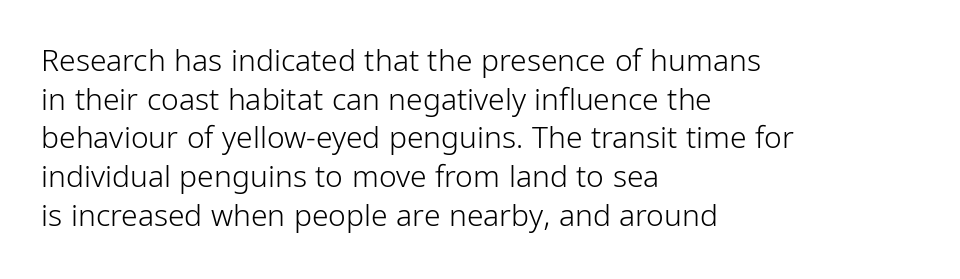
The image shows 30 px light, condensed sans-serif type, upright; set left-aligned, normal line spacing (1.29x), normal letter spacing, not underlined; low stroke contrast and a medium x-height.
